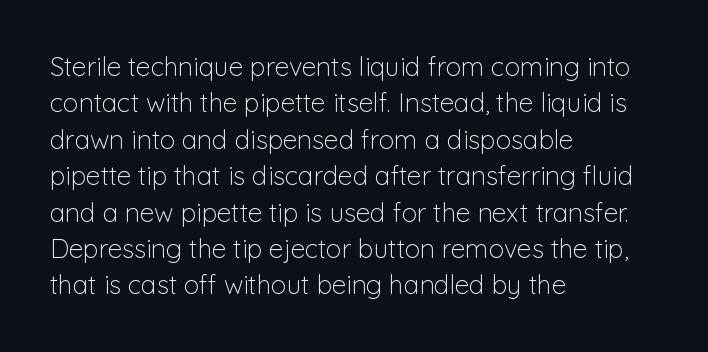
Short and long lines alike share a common starting point at left. The typeface has the unassuming heft of standard copy or less. Is the letter spacing exaggerated? No — it looks like the ordinary default. Has an underline been added? It has not. Posture: vertical.
